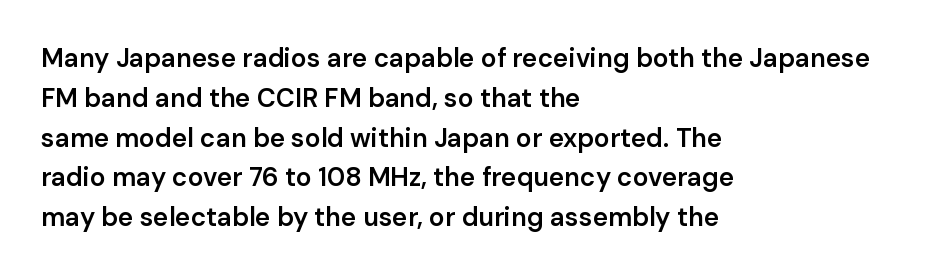
{"italic": "no", "bold": "semi", "underline": "no", "align": "left", "line_spacing": "normal", "line_spacing_ratio": 1.53, "letter_spacing": "normal", "letter_spacing_em": 0.0, "glyph_px": 26}
